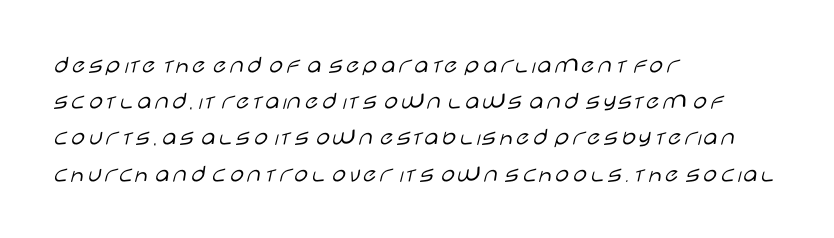
The image shows 25 px text type; set left-aligned, normal line spacing (1.45x), normal letter spacing, not underlined.
